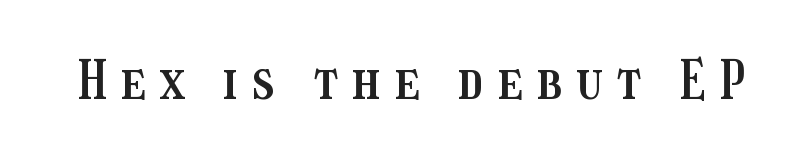
The image shows 53 px condensed type, upright; set unusually wide letter spacing (+0.27 em), not underlined; medium stroke contrast and a medium x-height.
